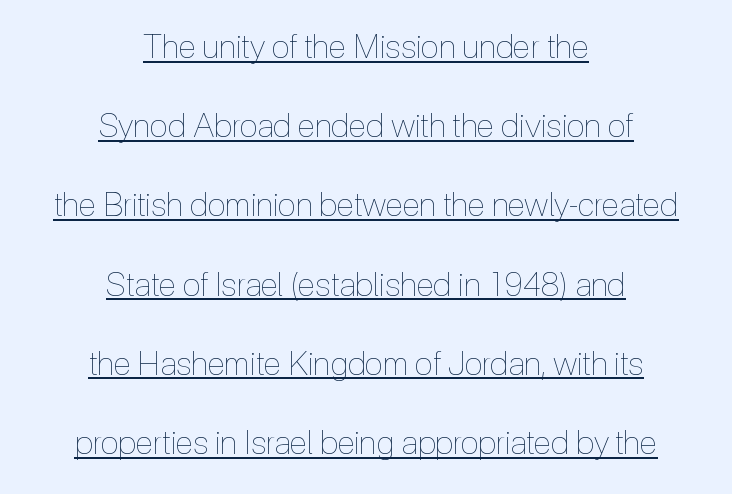
The image shows 33 px thin, condensed type, upright; set centered, loose line spacing (2.4x), normal letter spacing, underlined; a medium x-height.
